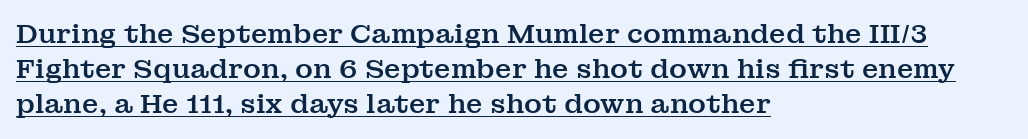
{"italic": "no", "underline": "yes", "align": "left", "line_spacing": "normal", "line_spacing_ratio": 1.3, "letter_spacing": "normal", "letter_spacing_em": 0.0, "glyph_px": 27}
